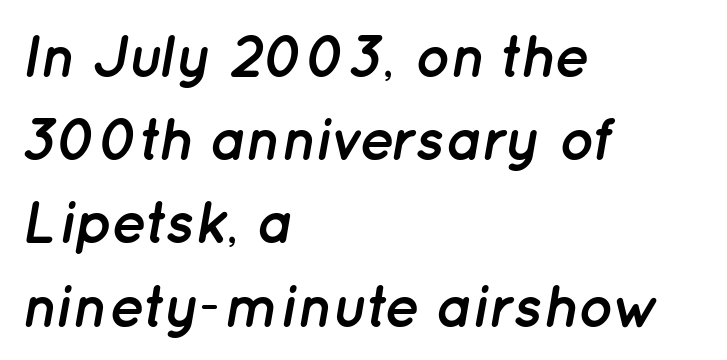
Q: Is the text bold? A: Yes.
Q: Is the text italic (slanted)? A: Yes, it leans right by about 12 degrees.
Q: Is the text underlined? A: No.
Q: How is the paragraph aligned? A: Left-aligned.
Q: Is the spacing between letters normal or unusually wide? A: Normal.
Q: Is the spacing between lines tight, normal or loose? A: Normal.
Q: Width (condensed, normal, or wide)? A: Normal.
Q: Stroke contrast? A: Low.
Q: x-height? A: Medium.
Q: Monospaced? A: No.
